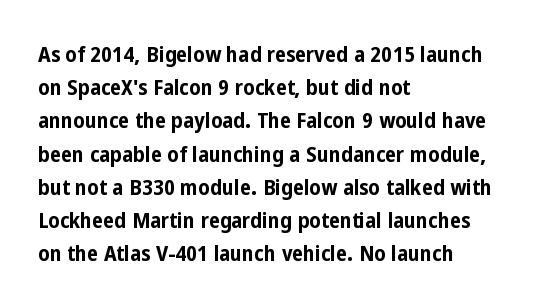
Leading matches the norm, producing a regular column. The area under the type is left untouched. Does extra space separate the letters? No, they use regular spacing. These lines were composed using upright roman letters.
